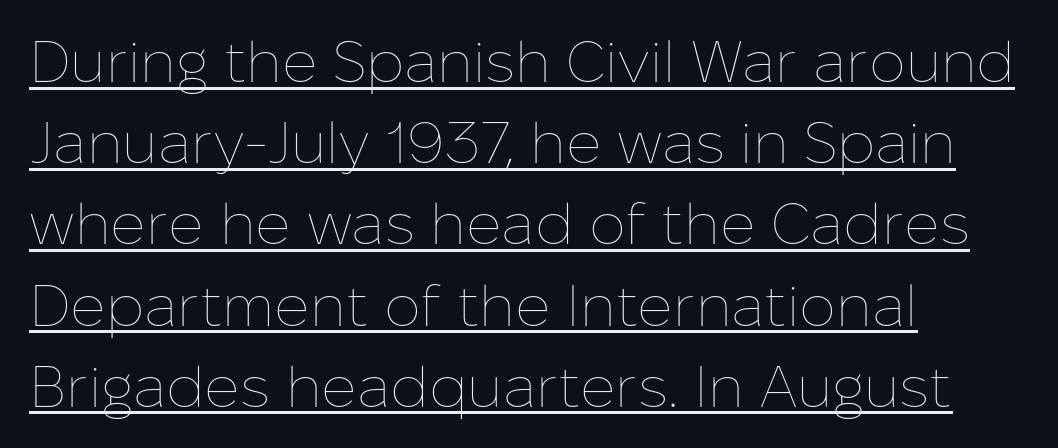
What decoration does the sample have? An underline. This sample has the flowing, uneven cadence of proportional lettering. Summary of weight: not heavy and not bold. The gaps between neighbouring characters are ordinary and unremarkable. Compared with typical paragraphs, the rows here are spaced about the same.
